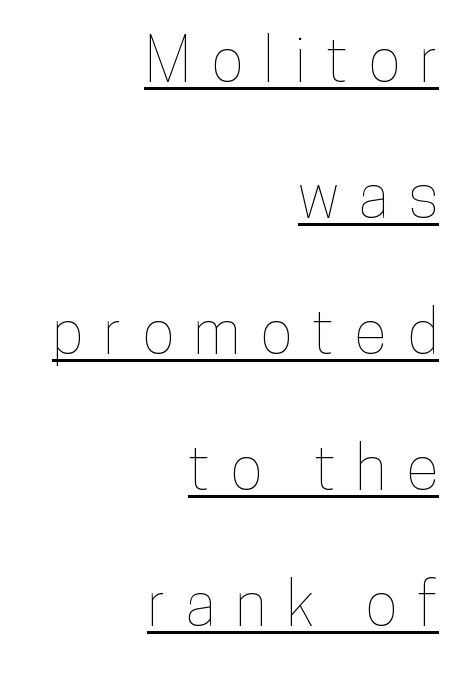
The image shows 61 px condensed type, upright; set right-aligned, loose line spacing (2.23x), unusually wide letter spacing (+0.33 em), underlined; low stroke contrast and a medium x-height.
